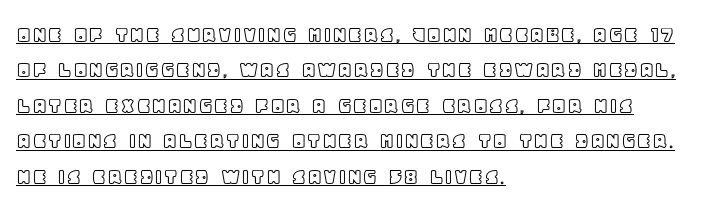
The glyphs are accompanied by a horizontal stroke just below them. Honestly, the letter spacing is just normal — you wouldn't notice it. If you drew a ruler down the left edge, every line would touch it. Posture: upright roman. Line spacing here is normal.
